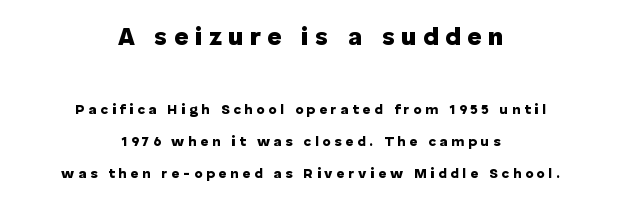
The image shows 25 px bold type, upright; set centered, loose line spacing (2.29x), unusually wide letter spacing (+0.26 em), not underlined; the first (top) block is 1.79x larger.
